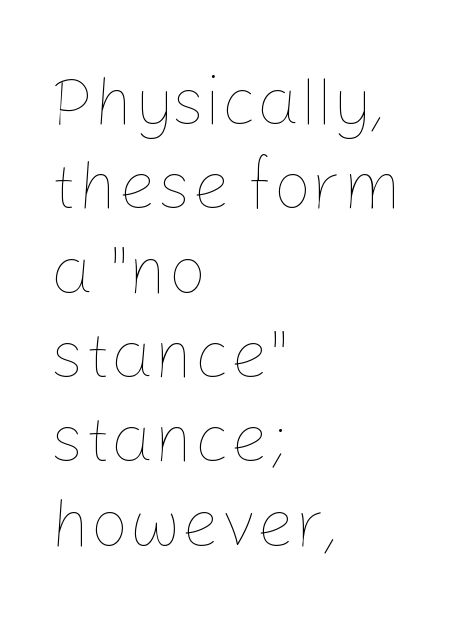
{"italic": "no", "bold": "no", "weight": "thin", "width": "normal", "stroke_contrast": "low", "x_height": "medium", "monospaced": "no", "underline": "no", "align": "left", "line_spacing_ratio": 1.24, "letter_spacing": "normal", "letter_spacing_em": 0.0, "glyph_px": 68}
